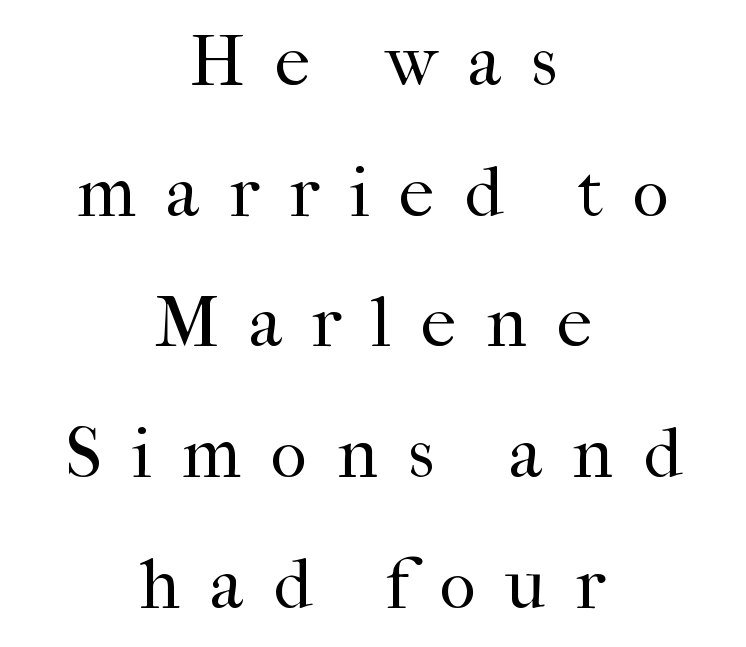
The image shows 71 px regular-weight serif type, upright; set centered, line spacing 1.84x, unusually wide letter spacing (+0.42 em), not underlined; high stroke contrast and a medium x-height.
